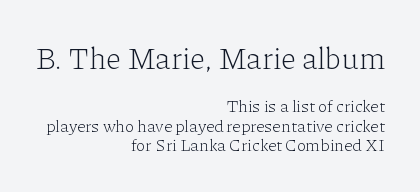
Q: Is the text bold? A: No.
Q: Is the text italic (slanted)? A: No, it is upright.
Q: Is the typeface a serif or a sans-serif typeface? A: Serif.
Q: Is the text underlined? A: No.
Q: How is the paragraph aligned? A: Right-aligned.
Q: Is the spacing between letters normal or unusually wide? A: Normal.
Q: Is the spacing between lines tight, normal or loose? A: Tight.
Q: Which block of text is set in a larger size, the first (top) or the second (bottom)? A: The first (top) one.
Q: Width (condensed, normal, or wide)? A: Normal.
Q: Stroke contrast? A: Low.
Q: x-height? A: Medium.
Q: Monospaced? A: No.
